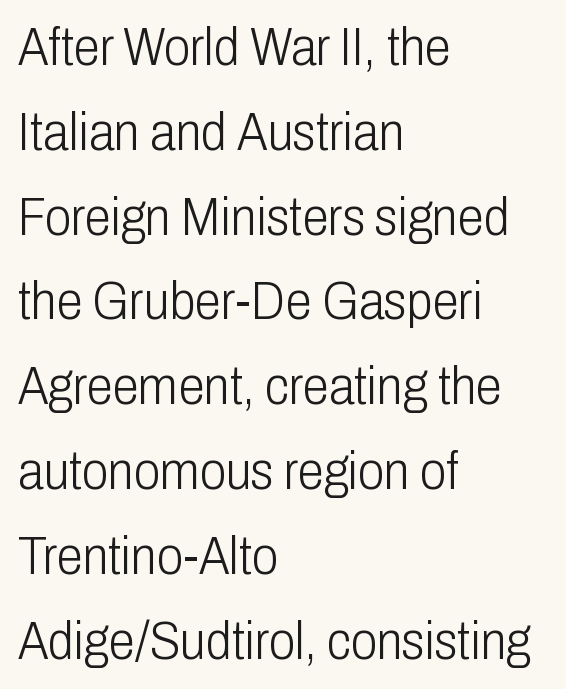
The image shows 53 px light, condensed sans-serif type, upright; set left-aligned, normal line spacing (1.6x), normal letter spacing, not underlined; low stroke contrast and a medium x-height.
